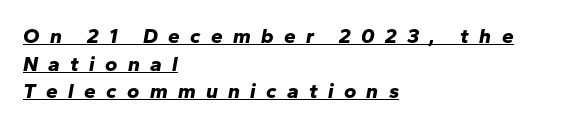
Whoever set this chose a conventional vertical rhythm. Students, observe the line beneath the letters — that is underlining. Chunky letters — that's bold for sure. The rendering applies a slant to the glyphs. The ragged edge is on the right, which tells us the setting is flush left.
